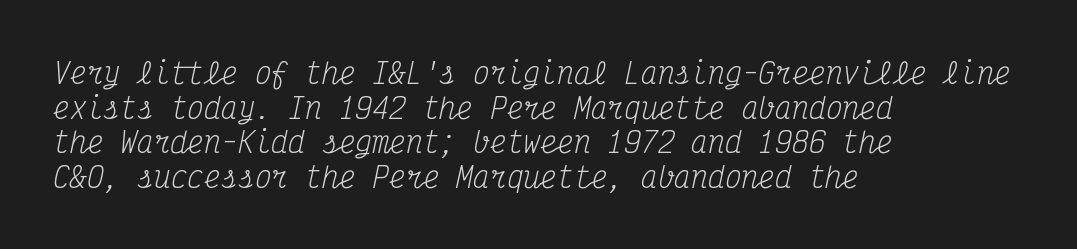
The image shows 28 px regular-weight, condensed serif type, italic (leaning right), monospaced; set left-aligned, line spacing 1.24x, normal letter spacing, not underlined; medium stroke contrast and a medium x-height.
